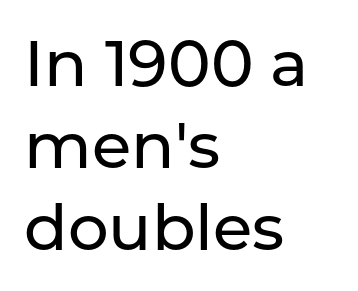
Q: Is the text italic (slanted)? A: No, it is upright.
Q: Is the typeface a serif or a sans-serif typeface? A: Sans-serif.
Q: Is the text underlined? A: No.
Q: How is the paragraph aligned? A: Left-aligned.
Q: Is the spacing between letters normal or unusually wide? A: Normal.
Q: Is the spacing between lines tight, normal or loose? A: Normal.
Q: Width (condensed, normal, or wide)? A: Normal.
Q: Stroke contrast? A: Low.
Q: x-height? A: Medium.
Q: Monospaced? A: No.
